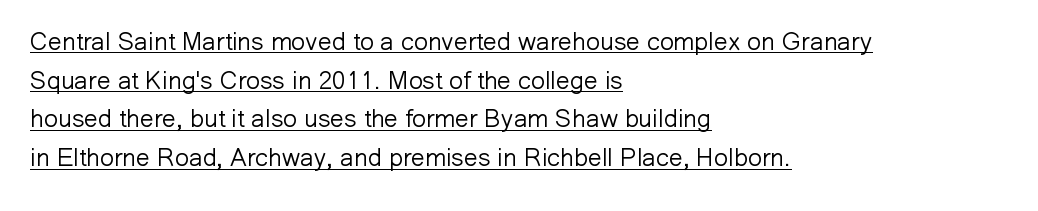
Every stem runs plumb, perpendicular to the baseline. The passage shown is not bold in any degree. Decoration check: the copy is underlined. Spacing between characters is what you'd get straight out of the box. Interline gaps are of average width in this sample.
